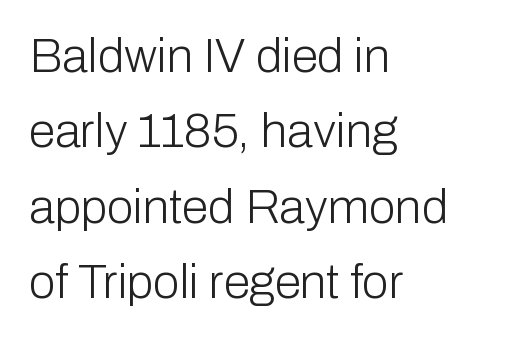
The passage shown stacks its lines at a standard gap. This rendering leaves character spacing at its baseline value. Just letters on the line, the space beneath them empty. A light-to-regular cut is what we see here.
